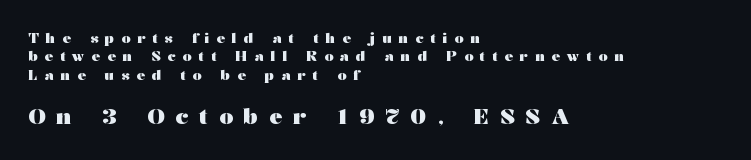
{"italic": "no", "bold": "yes", "underline": "no", "align": "left", "line_spacing": "normal", "line_spacing_ratio": 1.32, "letter_spacing": "wide", "letter_spacing_em": 0.49, "larger_block": "second", "size_ratio": 1.57, "glyph_px": 22}
